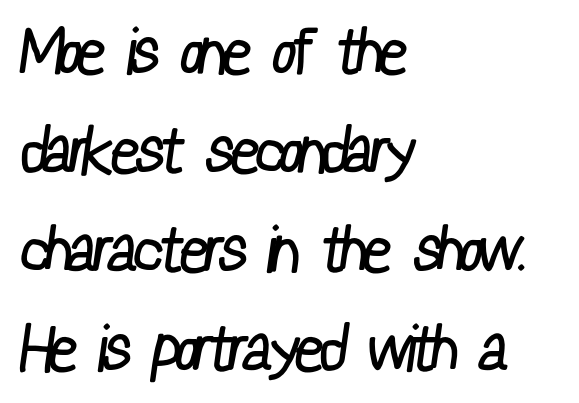
{"serif": "no", "bold": "no", "weight": "regular", "width": "condensed", "stroke_contrast": "low", "x_height": "medium", "monospaced": "no", "underline": "no", "align": "left", "line_spacing": "normal", "line_spacing_ratio": 1.57, "letter_spacing": "normal", "letter_spacing_em": 0.0, "glyph_px": 63}
